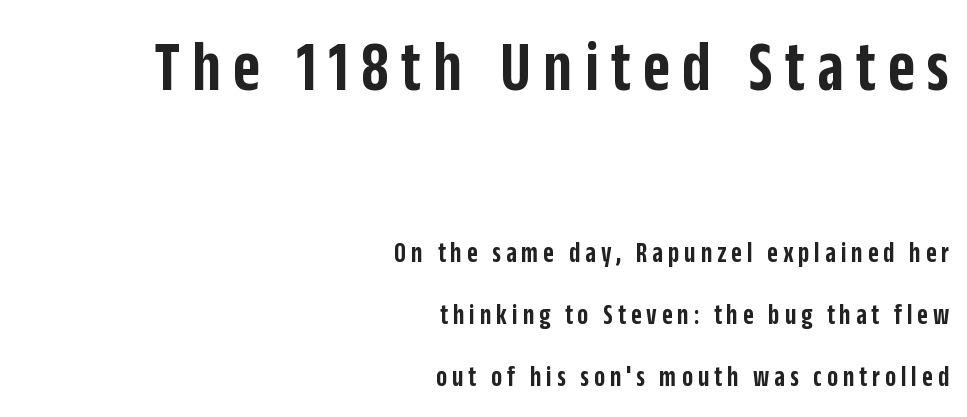
Posture: upright roman. If you drew a ruler down the right edge, every line would touch it. Interline gaps are noticeably wide in this sample. The sample has been set in demibold, a notch under bold. Beneath every word, the page is bare. Nope, no serifs anywhere on these letters.
